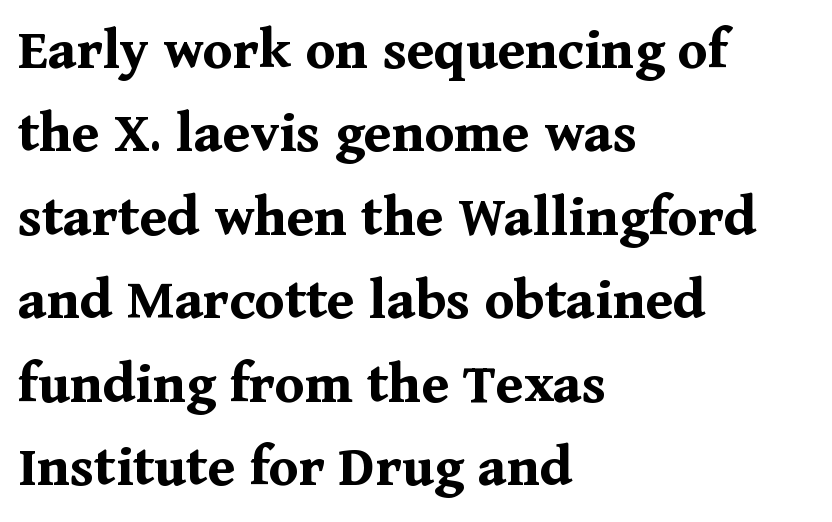
Q: Is the text bold? A: Yes.
Q: Is the text italic (slanted)? A: No, it is upright.
Q: Is the typeface a serif or a sans-serif typeface? A: Serif.
Q: Is the text underlined? A: No.
Q: How is the paragraph aligned? A: Left-aligned.
Q: Is the spacing between letters normal or unusually wide? A: Normal.
Q: Is the spacing between lines tight, normal or loose? A: Normal.
Q: Width (condensed, normal, or wide)? A: Normal.
Q: Stroke contrast? A: Medium.
Q: x-height? A: Medium.
Q: Monospaced? A: No.
